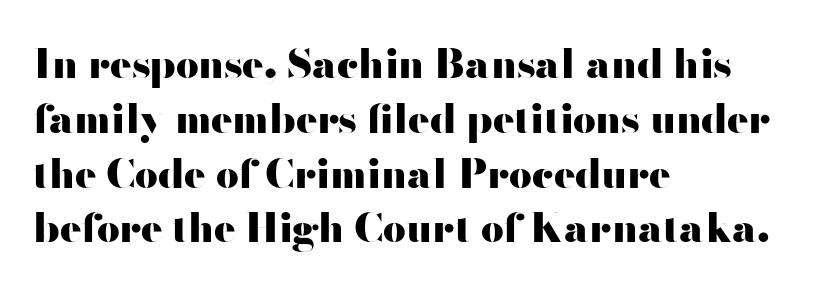
The image shows 40 px heavy, wide type, upright; set left-aligned, normal line spacing (1.37x), normal letter spacing, not underlined; high stroke contrast and a small x-height.
